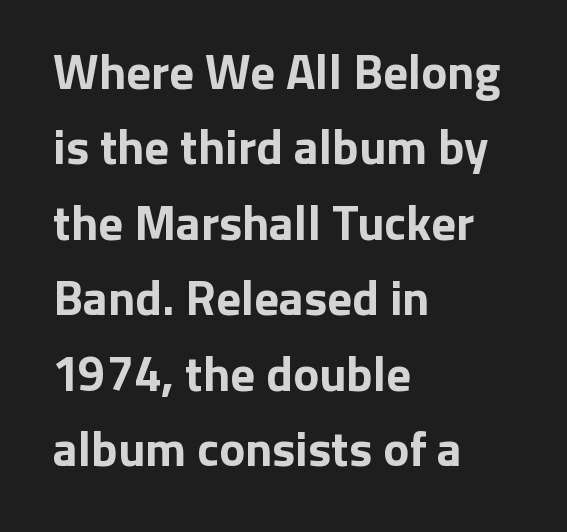
If you measured baseline to baseline, you'd find a middling distance. Is this a sans? Yes — the strokes have no serifs. Spacing verdict: proportional, widths tailored to each character. Glyph-to-glyph distance matches everyday printed text.
